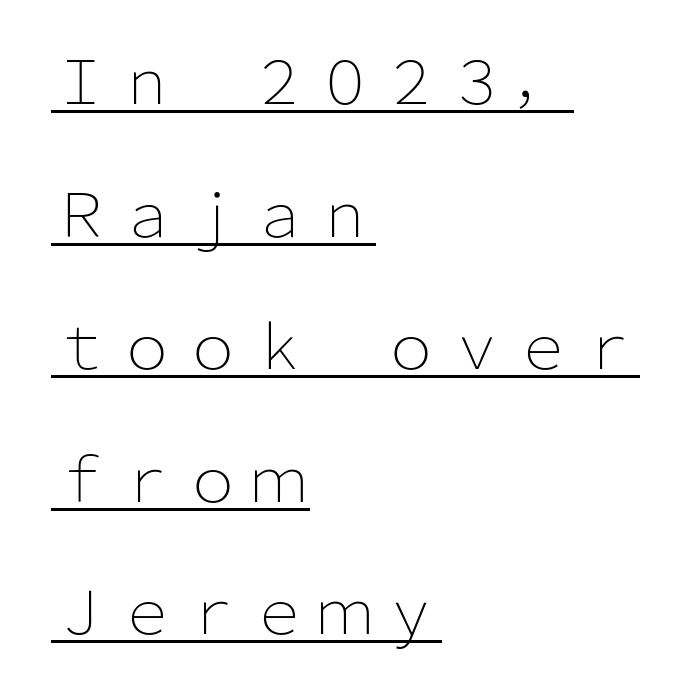
Q: Is the text bold? A: No.
Q: Is the text italic (slanted)? A: No, it is upright.
Q: Is the typeface a serif or a sans-serif typeface? A: Sans-serif.
Q: Is the text underlined? A: Yes.
Q: How is the paragraph aligned? A: Left-aligned.
Q: Is the spacing between lines tight, normal or loose? A: Loose.
Q: Width (condensed, normal, or wide)? A: Normal.
Q: Stroke contrast? A: Low.
Q: x-height? A: Medium.
Q: Monospaced? A: No.
